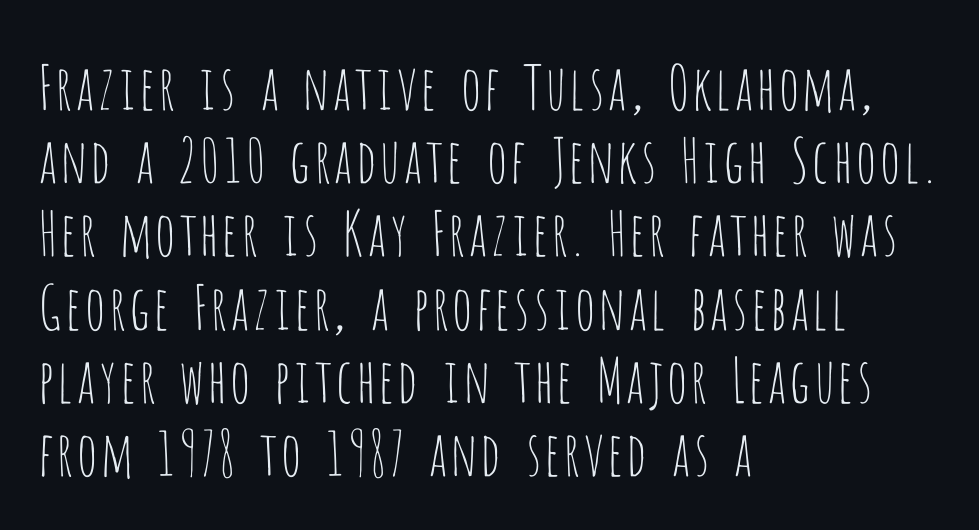
{"serif": "no", "italic": "no", "bold": "no", "weight": "thin", "width": "condensed", "stroke_contrast": "low", "x_height": "large", "monospaced": "no", "underline": "no", "align": "left", "line_spacing_ratio": 1.2, "letter_spacing": "normal", "letter_spacing_em": 0.0, "glyph_px": 61}
